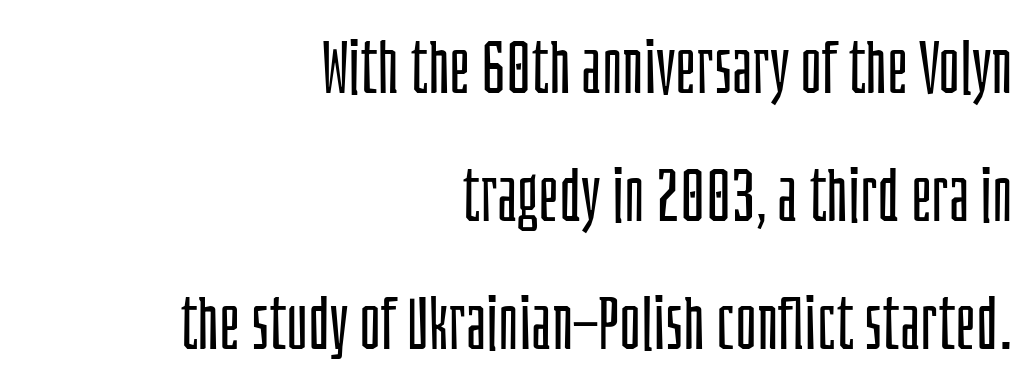
This rendering leaves character spacing at its baseline value. What kind of face is this? One without serifs — a sans. No italicization has been applied; the sample stays upright. The area under the type is left untouched. This sample has the flowing, uneven cadence of proportional lettering.
